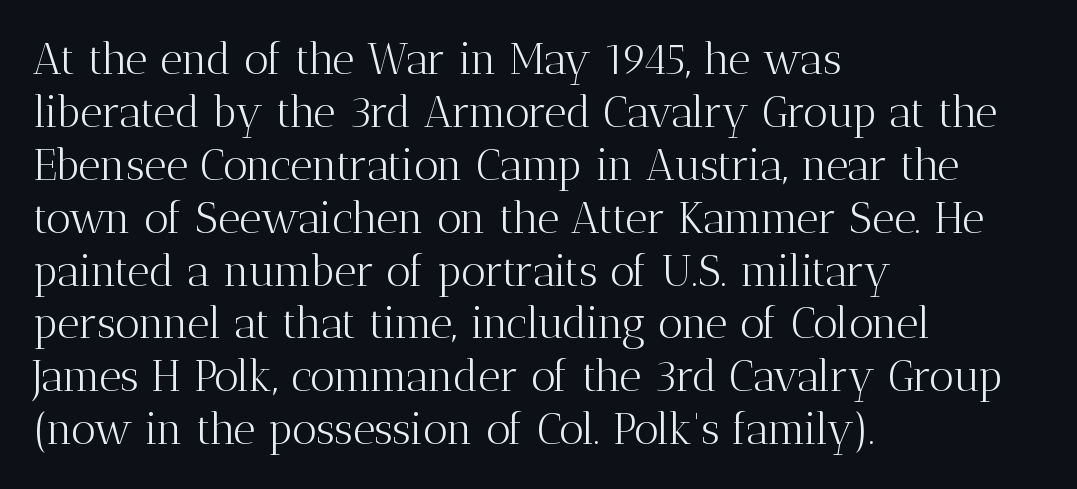
Q: Is the text bold? A: No.
Q: Is the text italic (slanted)? A: No, it is upright.
Q: Is the typeface a serif or a sans-serif typeface? A: Serif.
Q: Is the text underlined? A: No.
Q: How is the paragraph aligned? A: Left-aligned.
Q: Is the spacing between letters normal or unusually wide? A: Normal.
Q: Width (condensed, normal, or wide)? A: Normal.
Q: Stroke contrast? A: Medium.
Q: x-height? A: Medium.
Q: Monospaced? A: No.
